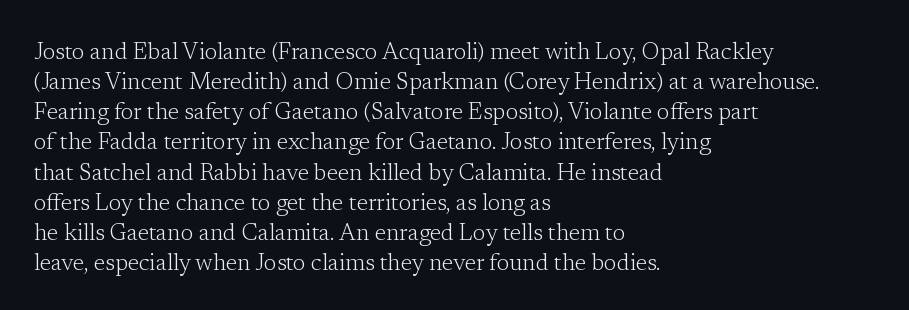
The image shows 23 px text type, upright; set left-aligned, normal line spacing (1.31x), normal letter spacing, not underlined.
